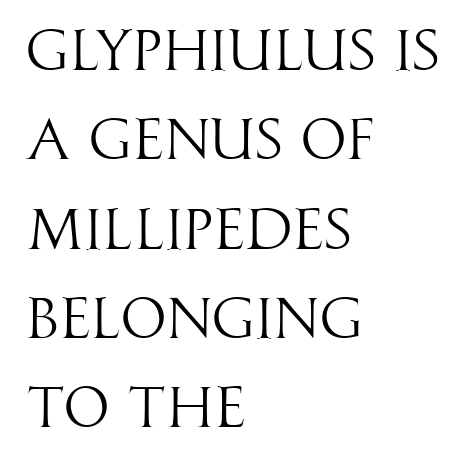
Does the leading feel generous? No, just average. Weight: regular or lighter. Varying glyph widths throughout — classic text-font behaviour. If you drew a line through each stem, it would be perfectly vertical.
